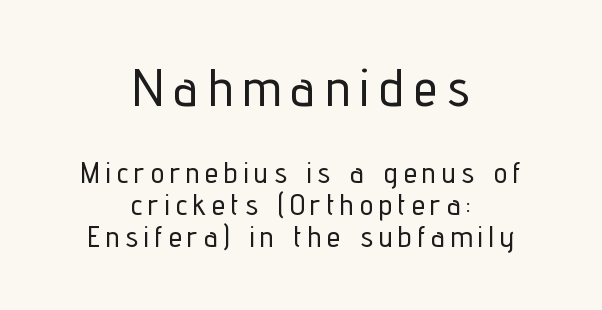
The image shows 53 px condensed sans-serif type, upright; set centered, tight line spacing (1.07x), unusually wide letter spacing (+0.2 em), not underlined; the first (top) block is 1.77x larger; low stroke contrast and a medium x-height.
